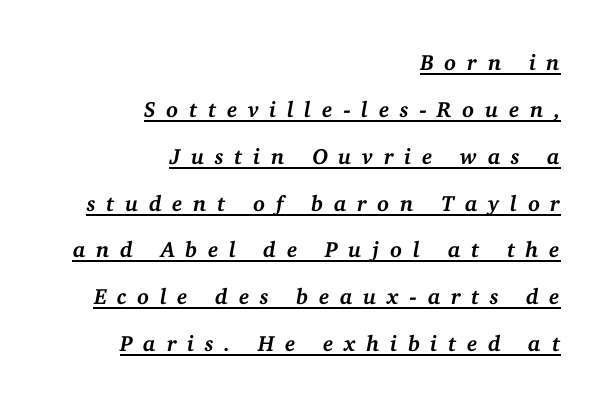
Q: Is the text bold? A: Yes.
Q: Is the text italic (slanted)? A: Yes, it leans right by about 11 degrees.
Q: Is the text underlined? A: Yes.
Q: How is the paragraph aligned? A: Right-aligned.
Q: Is the spacing between letters normal or unusually wide? A: Unusually wide.
Q: Is the spacing between lines tight, normal or loose? A: Loose.
